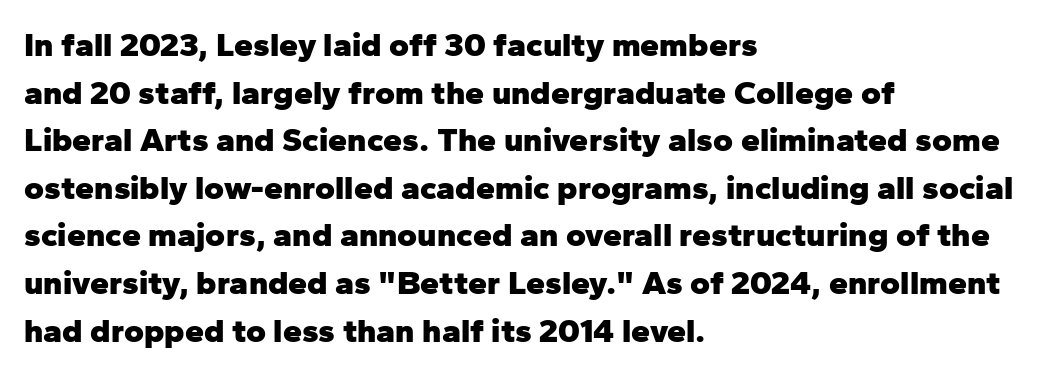
Q: Is the text bold? A: Yes.
Q: Is the text italic (slanted)? A: No, it is upright.
Q: Is the typeface a serif or a sans-serif typeface? A: Sans-serif.
Q: Is the text underlined? A: No.
Q: How is the paragraph aligned? A: Left-aligned.
Q: Is the spacing between letters normal or unusually wide? A: Normal.
Q: Is the spacing between lines tight, normal or loose? A: Normal.
Q: Width (condensed, normal, or wide)? A: Normal.
Q: Stroke contrast? A: Low.
Q: x-height? A: Medium.
Q: Monospaced? A: No.
